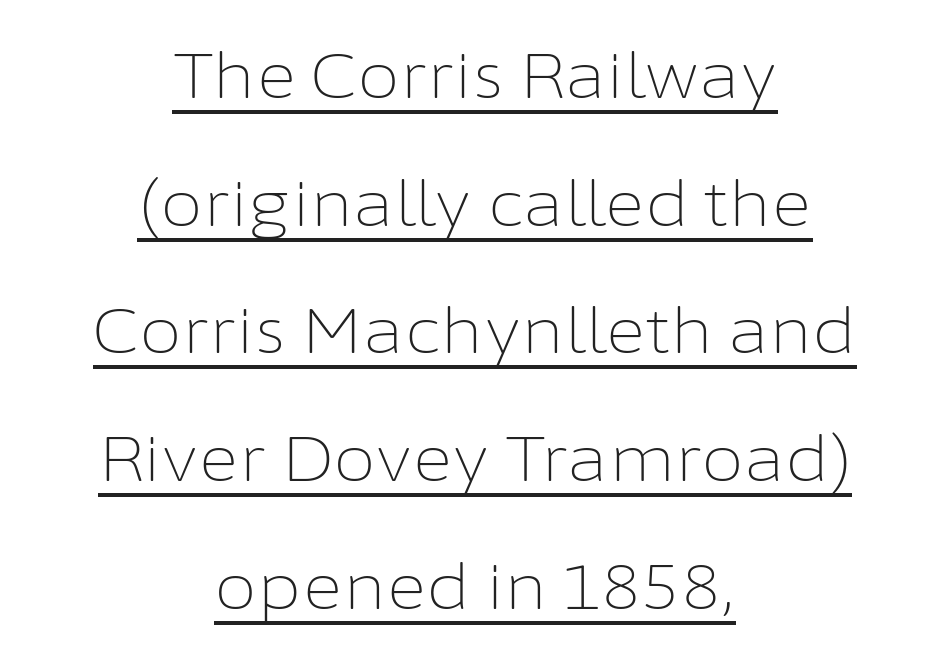
Type style note: lacks serifs. Widely set lines give the paragraph a tall, airy silhouette. The glyphs are accompanied by a horizontal stroke just below them. Weight class: somewhere from thin through regular.
